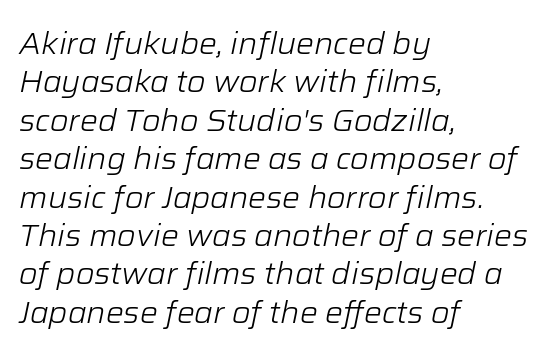
The image shows 30 px light type, italic (leaning right); set left-aligned, normal line spacing (1.28x), normal letter spacing, not underlined; low stroke contrast and a medium x-height.
